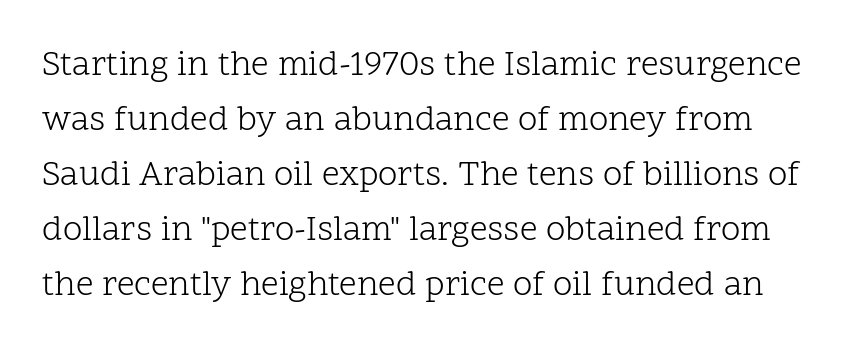
The image shows 35 px light serif type, upright; set normal line spacing (1.57x), normal letter spacing, not underlined; low stroke contrast and a medium x-height.
